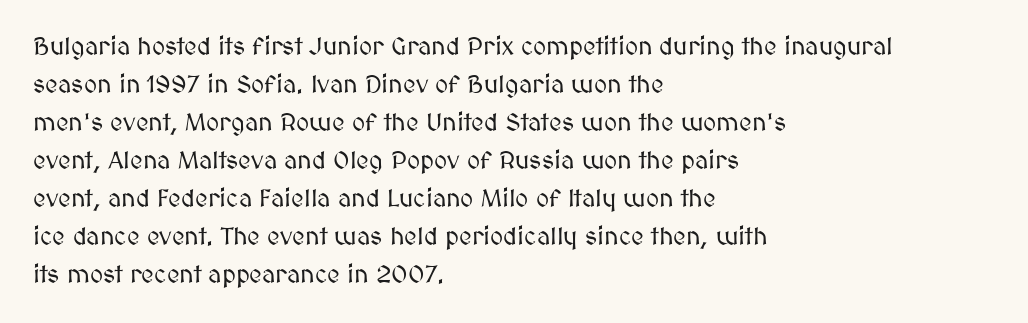
The image shows 25 px text type, upright; set left-aligned, normal line spacing (1.52x), normal letter spacing, not underlined.
